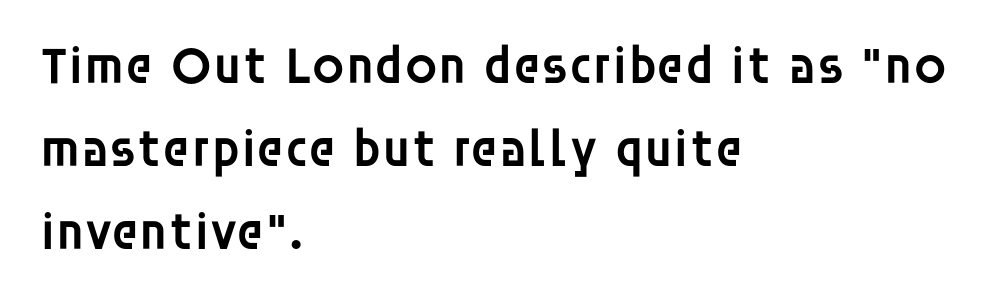
Q: Is the text bold? A: Semi-bold.
Q: Is the text italic (slanted)? A: No, it is upright.
Q: Is the typeface a serif or a sans-serif typeface? A: Sans-serif.
Q: Is the text underlined? A: No.
Q: How is the paragraph aligned? A: Left-aligned.
Q: Is the spacing between letters normal or unusually wide? A: Normal.
Q: Is the spacing between lines tight, normal or loose? A: Normal.
Q: Width (condensed, normal, or wide)? A: Normal.
Q: Stroke contrast? A: Low.
Q: x-height? A: Large.
Q: Monospaced? A: No.
